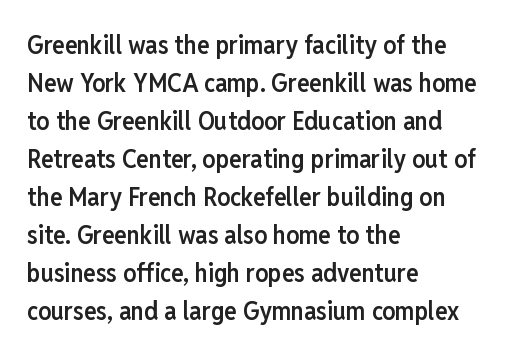
One glance says typical: line gaps are just what's usual. All the whitespace from short lines collects on the right. Stems and bowls a touch heavier than normal — semibold. Only glyphs here, with clear space below each row. Letter spacing: default.
